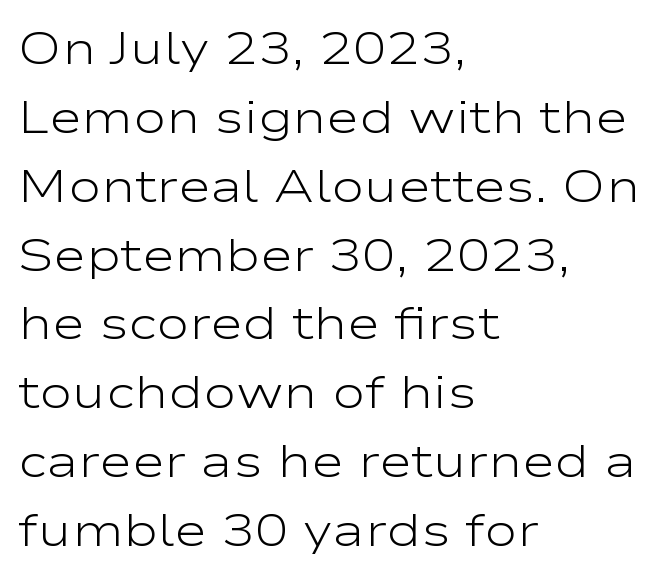
Q: Is the text bold? A: No.
Q: Is the text italic (slanted)? A: No, it is upright.
Q: Is the typeface a serif or a sans-serif typeface? A: Sans-serif.
Q: Is the text underlined? A: No.
Q: How is the paragraph aligned? A: Left-aligned.
Q: Is the spacing between letters normal or unusually wide? A: Normal.
Q: Is the spacing between lines tight, normal or loose? A: Normal.
Q: Width (condensed, normal, or wide)? A: Wide.
Q: Stroke contrast? A: Low.
Q: x-height? A: Medium.
Q: Monospaced? A: No.
